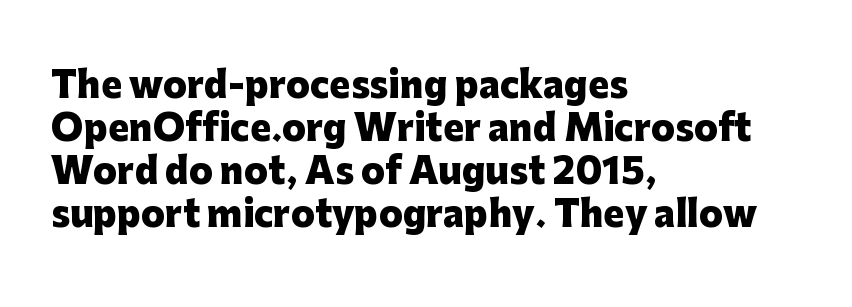
Heavy-handed strokes throughout: this text is bold. Each line starts at the same left margin while the right side varies. The font family rendered here belongs to the sans-serif group. A clean baseline with only descenders dipping below it. It's the straight-up-and-down kind of type.
